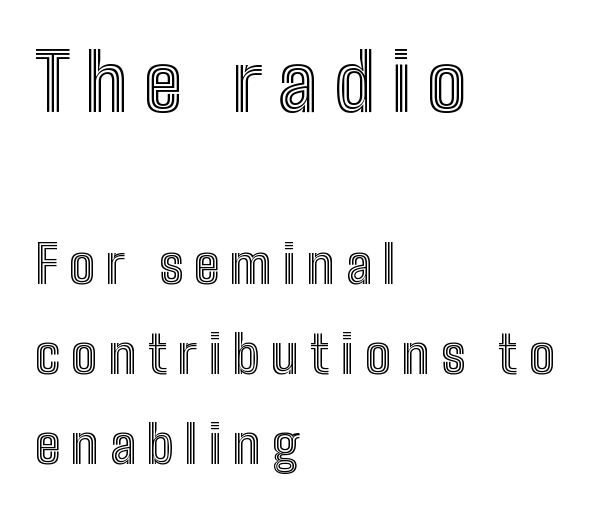
Q: Is the text italic (slanted)? A: No, it is upright.
Q: Is the text underlined? A: No.
Q: How is the paragraph aligned? A: Left-aligned.
Q: Is the spacing between letters normal or unusually wide? A: Unusually wide.
Q: Which block of text is set in a larger size, the first (top) or the second (bottom)? A: The first (top) one.
Q: Width (condensed, normal, or wide)? A: Condensed.
Q: x-height? A: Medium.
Q: Monospaced? A: No.
